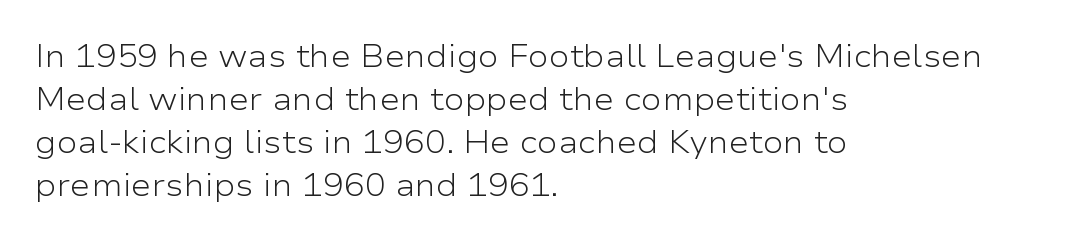
This is roman type, the default non-slanted kind. Think of a printed novel: that variable character pitch is what you see here. This sample uses plain, unmodified letter spacing. The passage is arranged the way most books set body copy — flush left.
